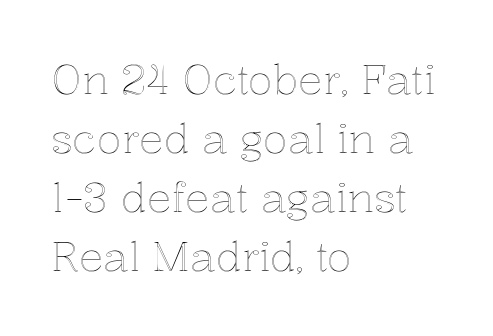
The passage shown is typed in a proportional face where columns would drift. Italic? Not at all — the glyphs are vertical. Plain, unruled lines of type. The line texture is even and compact thanks to regular tracking. Interline gaps are of average width in this sample.
